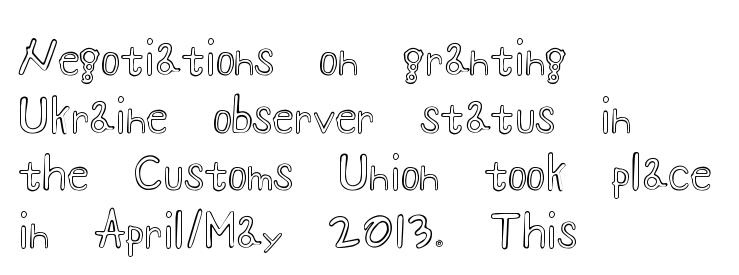
{"italic": "no", "width": "wide", "x_height": "small", "monospaced": "no", "underline": "no", "align": "left", "line_spacing": "normal", "line_spacing_ratio": 1.28, "letter_spacing": "normal", "letter_spacing_em": 0.0, "glyph_px": 45}
